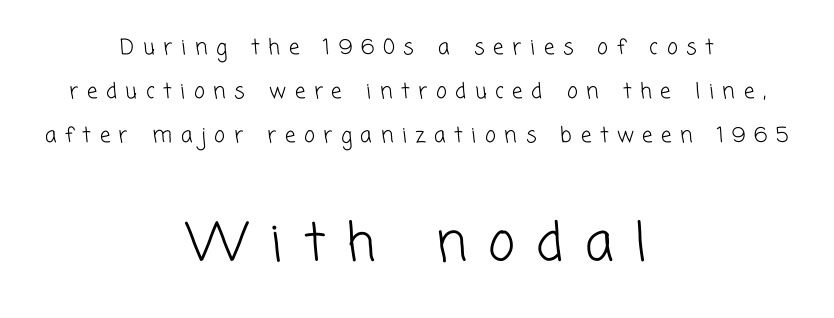
{"serif": "no", "bold": "no", "weight": "light", "width": "normal", "stroke_contrast": "low", "x_height": "medium", "monospaced": "no", "underline": "no", "align": "center", "line_spacing": "loose", "line_spacing_ratio": 2.1, "letter_spacing": "wide", "letter_spacing_em": 0.41, "larger_block": "second", "size_ratio": 2.48, "glyph_px": 52}
